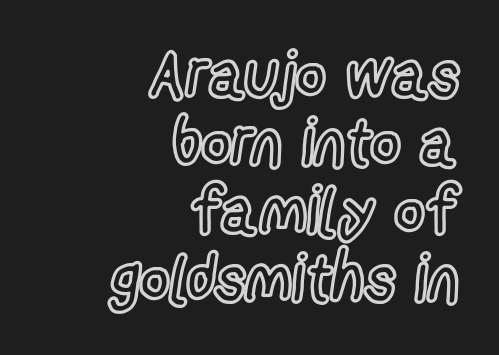
{"width": "condensed", "x_height": "medium", "monospaced": "no", "underline": "no", "align": "right", "line_spacing": "tight", "line_spacing_ratio": 1.03, "letter_spacing": "normal", "letter_spacing_em": 0.0, "glyph_px": 66}
